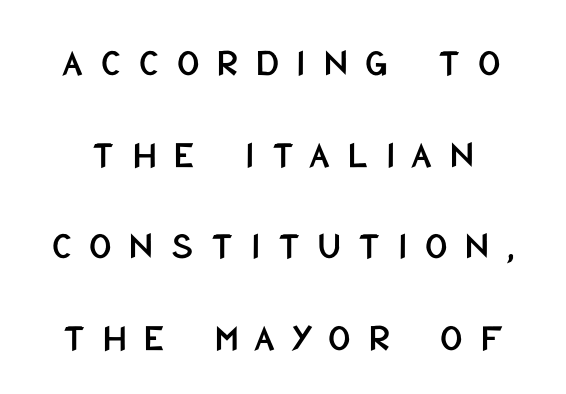
The image shows 39 px condensed sans-serif type, upright; set loose line spacing (2.35x), unusually wide letter spacing (+0.45 em), not underlined; low stroke contrast and a large x-height.
